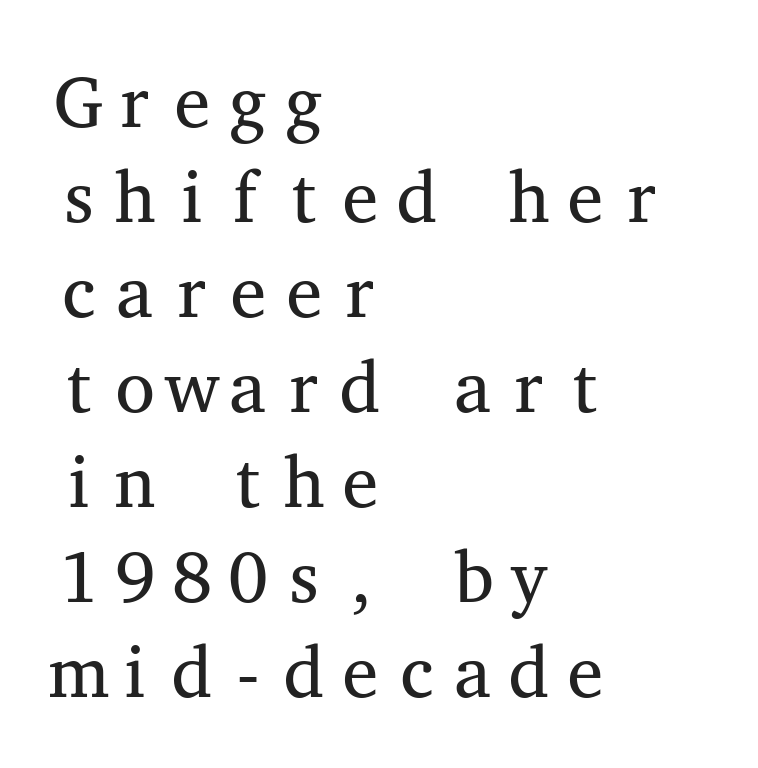
Q: Is the text bold? A: No.
Q: Is the text italic (slanted)? A: No, it is upright.
Q: Is the typeface a serif or a sans-serif typeface? A: Serif.
Q: Is the text underlined? A: No.
Q: How is the paragraph aligned? A: Left-aligned.
Q: Is the spacing between letters normal or unusually wide? A: Normal.
Q: Is the spacing between lines tight, normal or loose? A: Normal.
Q: Width (condensed, normal, or wide)? A: Wide.
Q: Stroke contrast? A: Medium.
Q: x-height? A: Medium.
Q: Monospaced? A: Yes.
